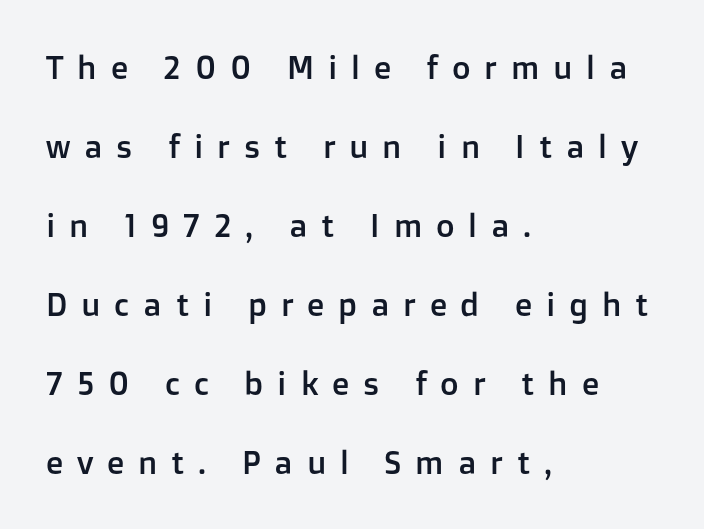
{"serif": "no", "italic": "no", "width": "normal", "stroke_contrast": "low", "x_height": "medium", "monospaced": "no", "underline": "no", "align": "left", "line_spacing": "loose", "line_spacing_ratio": 2.47, "letter_spacing": "wide", "letter_spacing_em": 0.43, "glyph_px": 32}
